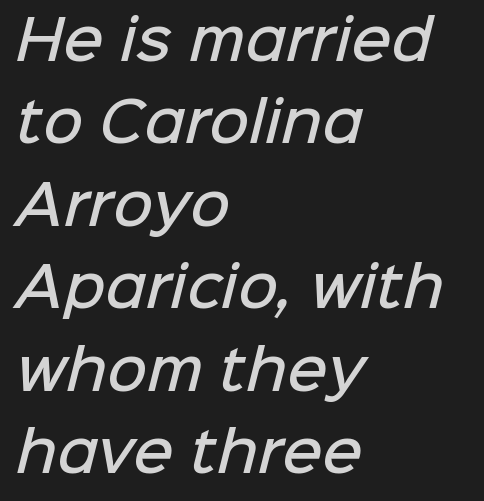
The words here are not underlined. Notice how the passage keeps a crisp vertical edge on the left only. Note the varied advance widths — an 'i' is clearly narrower than an 'm'. Unlike a traditional serif, this face leaves its strokes unadorned. Reading down the column, the eye jumps a familiar distance to each next line. Each word holds together tightly as a unit, with standard inter-letter gaps.
